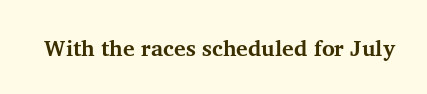
The image shows 22 px bold type, upright; set normal letter spacing, not underlined.
